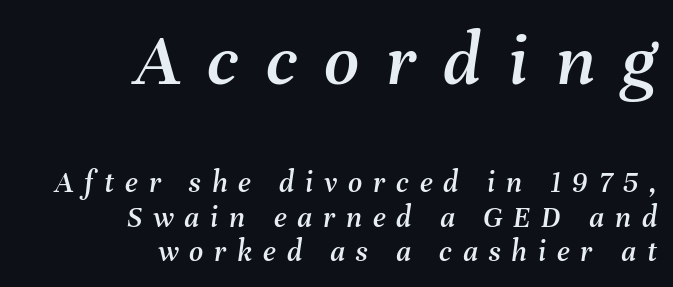
The passage shown stacks its lines with hardly any gap. The initial chunk of copy outweighs the following chunk in type size. The paragraph has a hard right edge and a soft left edge. When letters slant like this, we call the style italic. Nobody drew a line under any word here. Here the designer chose a conventional face with non-uniform glyph widths.
